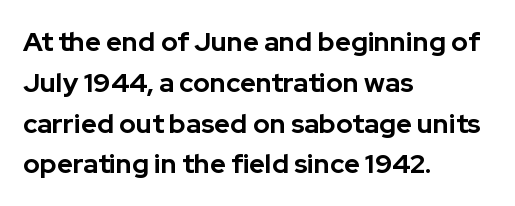
Q: Is the text bold? A: Yes.
Q: Is the text italic (slanted)? A: No, it is upright.
Q: Is the text underlined? A: No.
Q: How is the paragraph aligned? A: Left-aligned.
Q: Is the spacing between letters normal or unusually wide? A: Normal.
Q: Is the spacing between lines tight, normal or loose? A: Normal.
